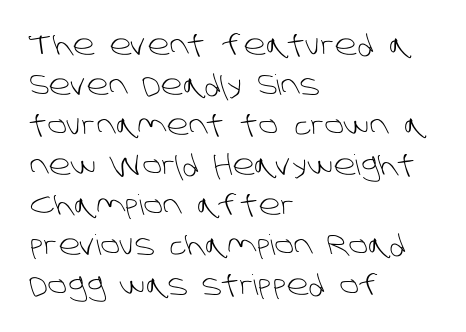
Each letter keeps its own natural width here, so spacing adapts to shape. The weight would be labelled regular, book, light, or lighter still. Is the letter spacing exaggerated? No — it looks like the ordinary default. What kind of face is this? One without serifs — a sans. Compared with a centered layout, this one pins lines to the left instead. Regarding leading, the lines here are spaced in the standard way.
